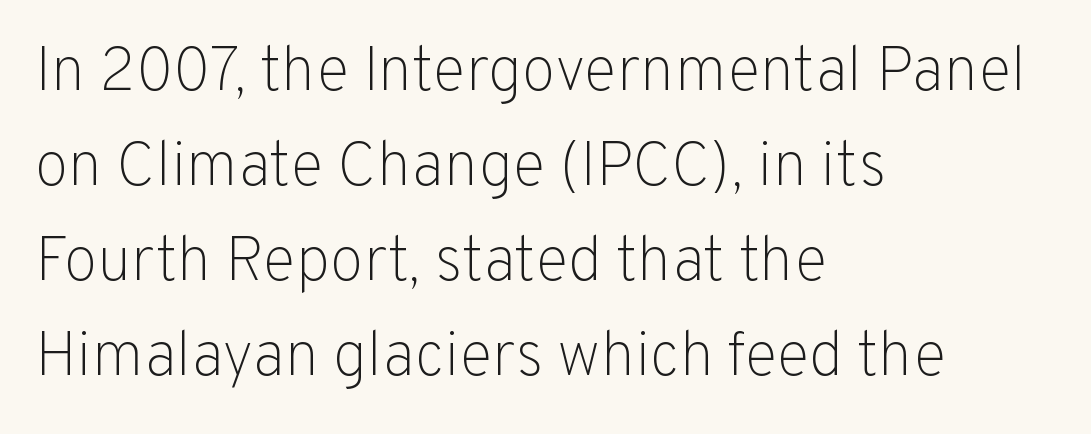
Regarding serifs, this sample does without them. The vertical gap from one line to the next is medium. The specimen reads as upright at a glance. Beneath every word, the page is bare.
